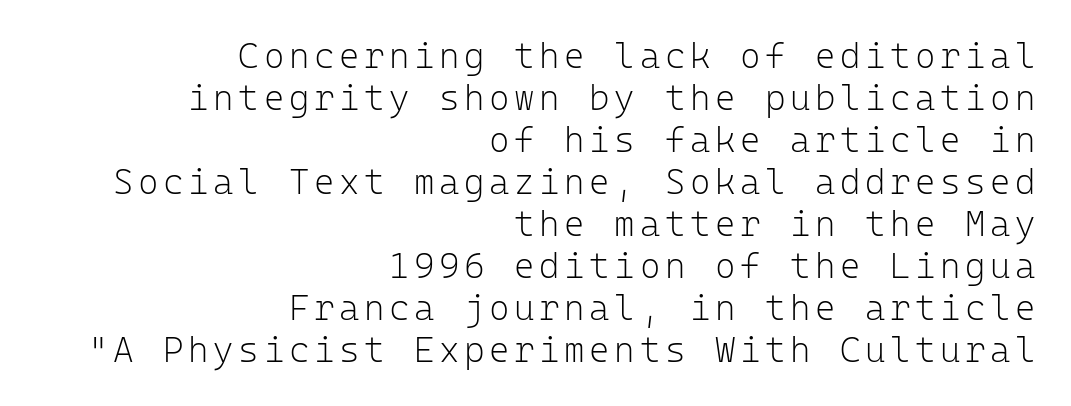
Q: Is the text bold? A: No.
Q: Is the text italic (slanted)? A: No, it is upright.
Q: Is the typeface a serif or a sans-serif typeface? A: Sans-serif.
Q: Is the text underlined? A: No.
Q: How is the paragraph aligned? A: Right-aligned.
Q: Width (condensed, normal, or wide)? A: Normal.
Q: Stroke contrast? A: Low.
Q: x-height? A: Medium.
Q: Monospaced? A: Yes.
